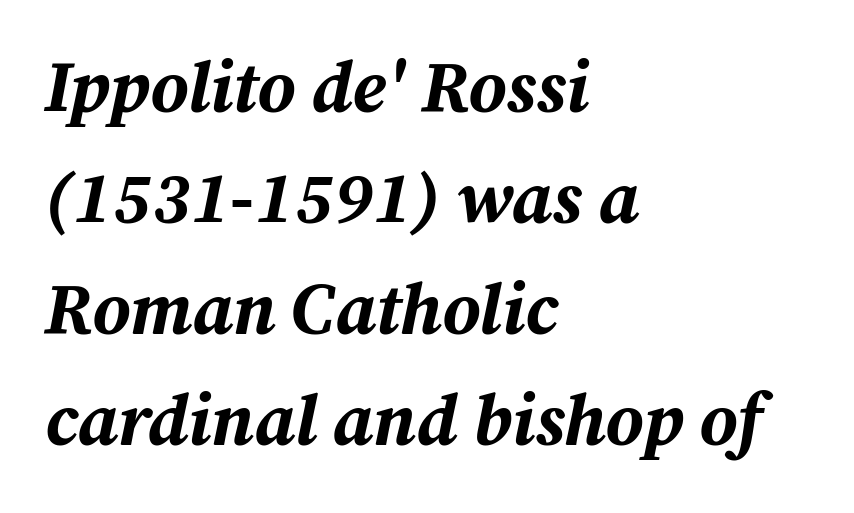
{"italic": "yes", "lean": "right", "slant_degrees": 12, "bold": "yes", "weight": "bold", "width": "normal", "stroke_contrast": "medium", "x_height": "medium", "monospaced": "no", "underline": "no", "align": "left", "line_spacing": "normal", "line_spacing_ratio": 1.54, "letter_spacing": "normal", "letter_spacing_em": 0.0, "glyph_px": 72}
